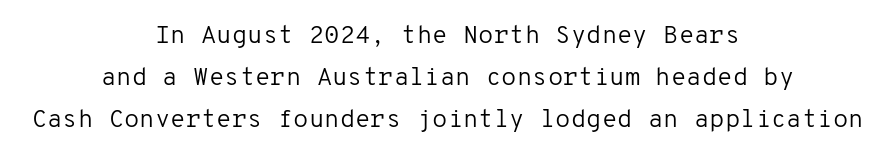
Style check: upright. Where is the straight margin? There isn't one; the lines are centered. Compared with typical body copy, the letter spacing here is the same. Line spacing here is normal. Unmarked baselines from the first word to the last.
